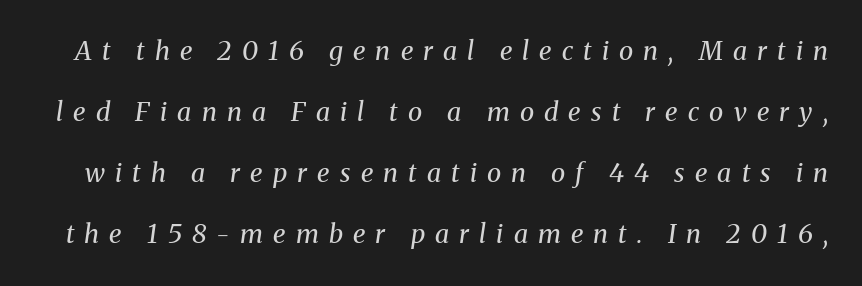
Compared with typical body copy, the letter spacing here is much looser. The characters are drawn with everyday or finer stroke widths. Beneath every word, the page is bare. A typesetter would call this leading open, well beyond the default.
